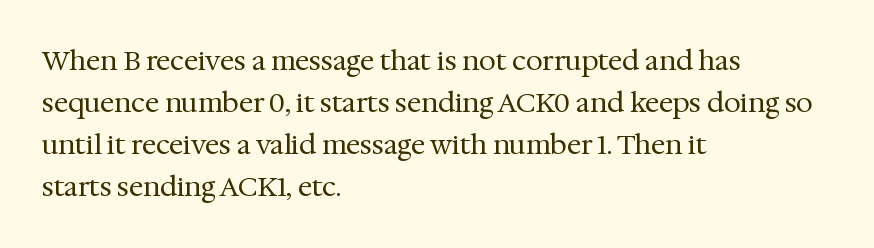
Each new line begins a customary step beneath the previous one. The passage shown is not underscored anywhere. Weight: not bold — regular or lighter. Nope, not italic — everything's standing straight. A classic flush-left, rag-right setting is used for this passage.
